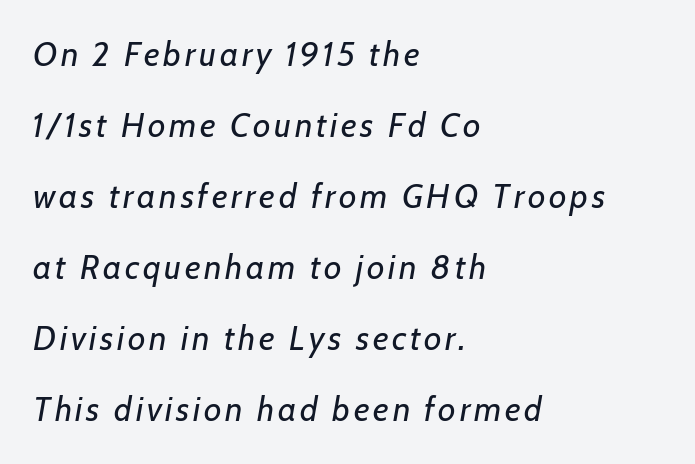
The image shows 34 px regular-weight type, italic (leaning right); set left-aligned, loose line spacing (2.09x), not underlined; low stroke contrast and a medium x-height.
